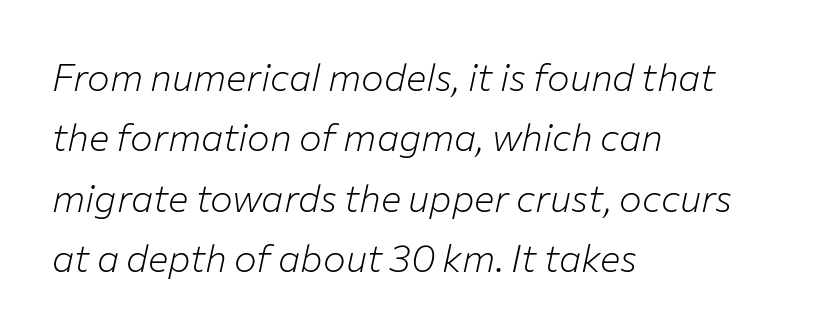
Q: Is the text bold? A: No.
Q: Is the text italic (slanted)? A: Yes, it leans right by about 12 degrees.
Q: Is the text underlined? A: No.
Q: How is the paragraph aligned? A: Left-aligned.
Q: Is the spacing between letters normal or unusually wide? A: Normal.
Q: Is the spacing between lines tight, normal or loose? A: Normal.
Q: Width (condensed, normal, or wide)? A: Normal.
Q: Stroke contrast? A: Low.
Q: x-height? A: Medium.
Q: Monospaced? A: No.
